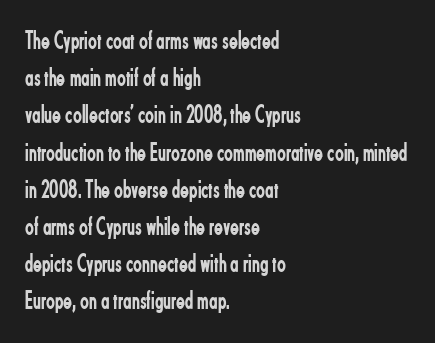
The image shows 26 px text type, upright; set left-aligned, normal line spacing (1.43x), normal letter spacing, not underlined.
